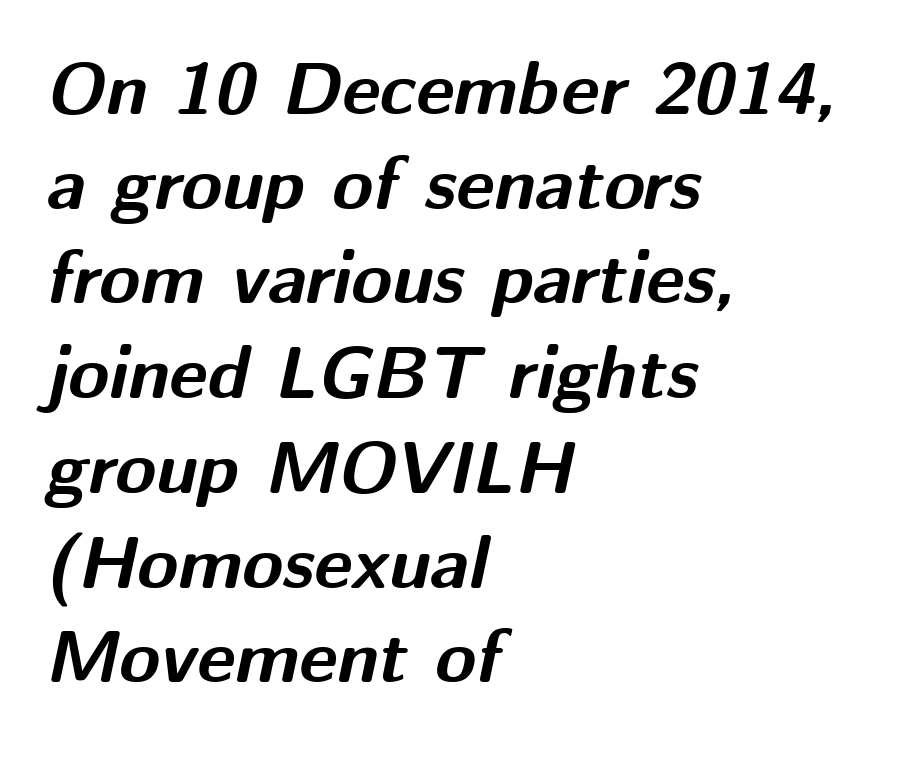
The compositor pushed each line to the left boundary. Tracking value appears to be zero — textbook default spacing. Horizontal bands of white between lines are of average thickness. Unmarked baselines from the first word to the last. Note the varied advance widths — an 'i' is clearly narrower than an 'm'.
